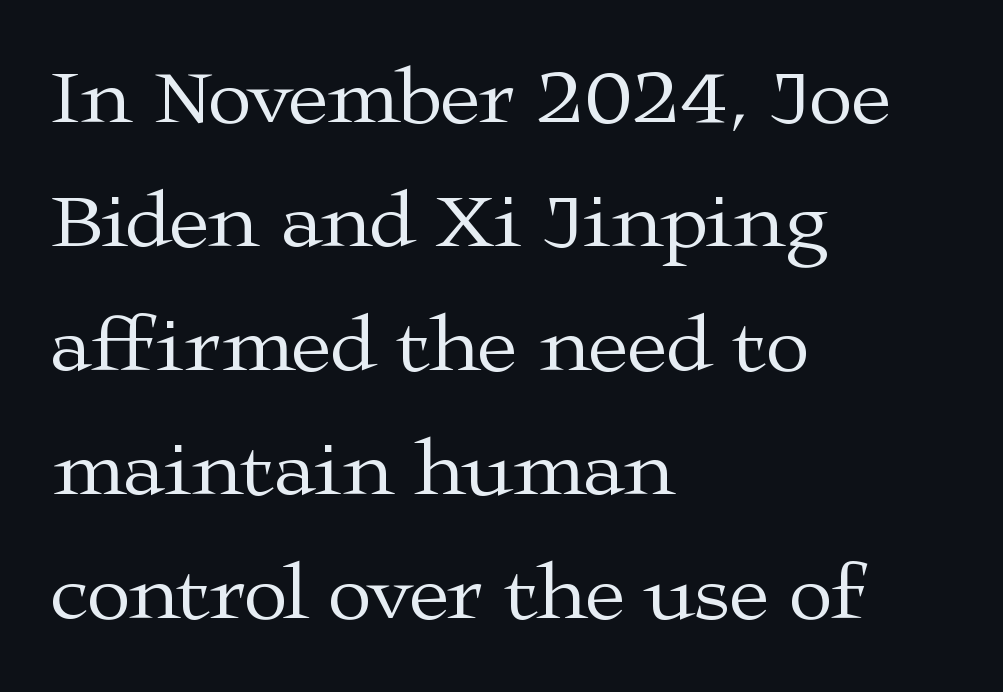
The image shows 80 px regular-weight, wide serif type, upright; set left-aligned, normal line spacing (1.55x), normal letter spacing, not underlined; medium stroke contrast and a medium x-height.
